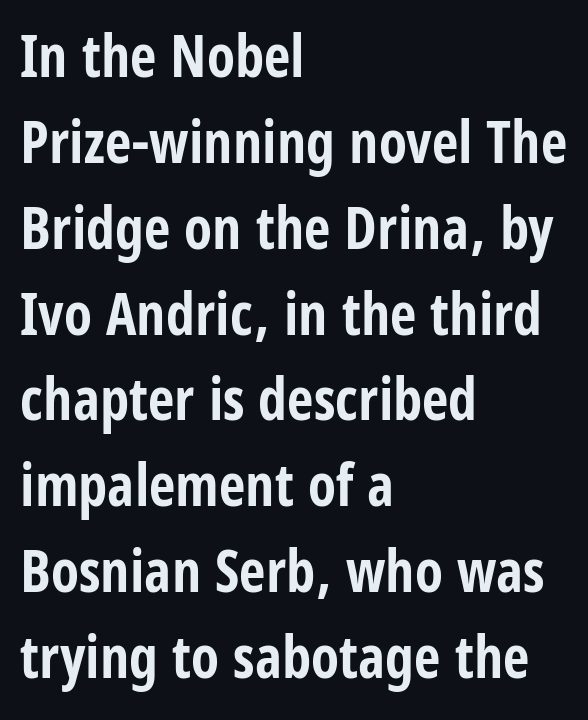
Spacing verdict: proportional, widths tailored to each character. The gap between lines stays unmarked. This block has exactly the height ordinary leading produces. Does extra space separate the letters? No, they use regular spacing. The rendering shows plain stroke endings on the letterforms — a sans-serif design.
